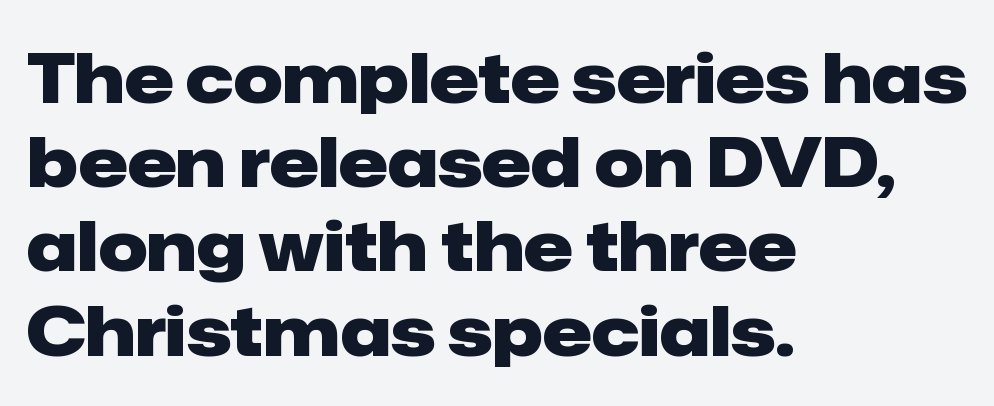
The image shows 69 px heavy sans-serif type, upright; set left-aligned, line spacing 1.22x, normal letter spacing, not underlined; low stroke contrast and a medium x-height.
